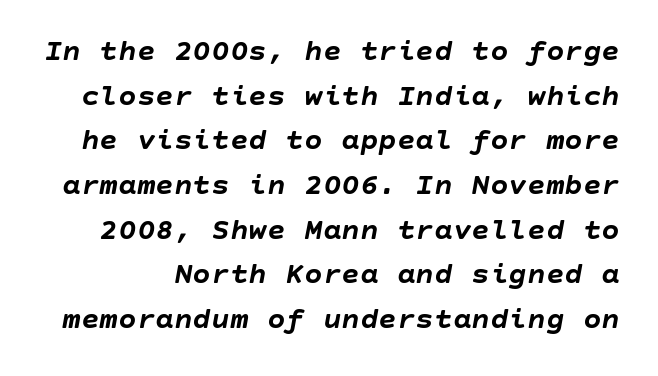
Q: Is the text bold? A: Yes.
Q: Is the text italic (slanted)? A: Yes, it leans right by about 10 degrees.
Q: Is the text underlined? A: No.
Q: Is the spacing between letters normal or unusually wide? A: Normal.
Q: Is the spacing between lines tight, normal or loose? A: Normal.
Q: Width (condensed, normal, or wide)? A: Normal.
Q: Stroke contrast? A: Low.
Q: x-height? A: Large.
